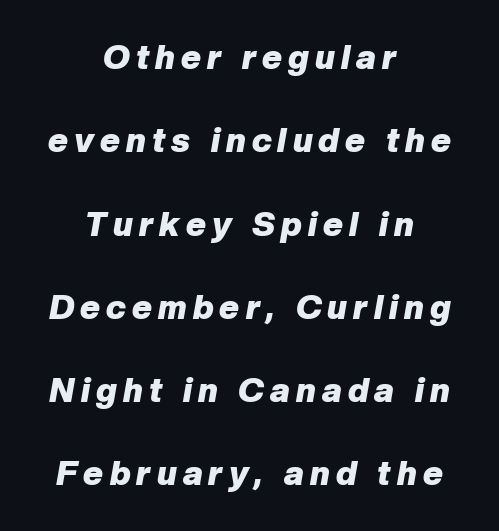
{"italic": "yes", "lean": "right", "slant_degrees": 10, "bold": "yes", "weight": "heavy", "width": "normal", "stroke_contrast": "low", "x_height": "medium", "monospaced": "no", "underline": "no", "align": "center", "line_spacing": "loose", "line_spacing_ratio": 2.45, "glyph_px": 34}
